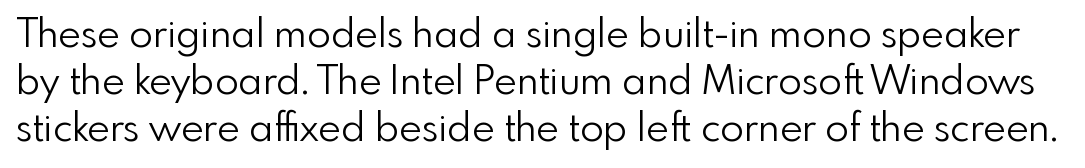
Q: Is the text bold? A: No.
Q: Is the text italic (slanted)? A: No, it is upright.
Q: Is the typeface a serif or a sans-serif typeface? A: Sans-serif.
Q: Is the text underlined? A: No.
Q: Is the spacing between letters normal or unusually wide? A: Normal.
Q: Width (condensed, normal, or wide)? A: Normal.
Q: Stroke contrast? A: Low.
Q: x-height? A: Small.
Q: Monospaced? A: No.
